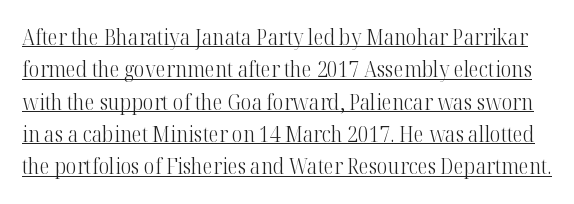
Q: Is the text bold? A: No.
Q: Is the text italic (slanted)? A: No, it is upright.
Q: Is the text underlined? A: Yes.
Q: Is the spacing between letters normal or unusually wide? A: Normal.
Q: Is the spacing between lines tight, normal or loose? A: Normal.
